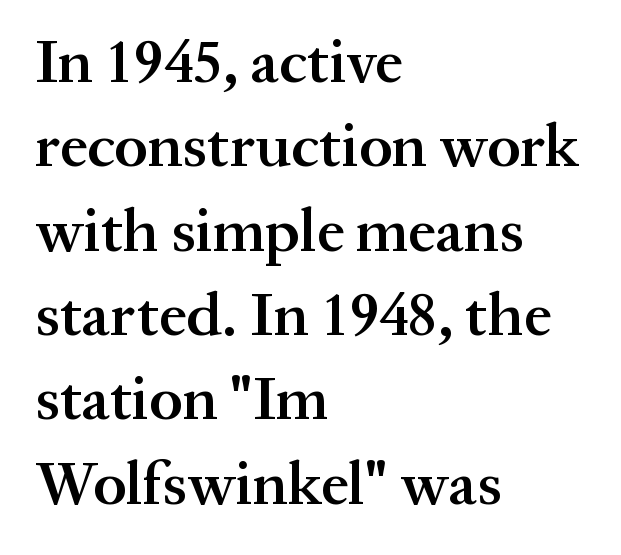
Q: Is the text bold? A: Semi-bold.
Q: Is the text italic (slanted)? A: No, it is upright.
Q: Is the typeface a serif or a sans-serif typeface? A: Serif.
Q: Is the text underlined? A: No.
Q: How is the paragraph aligned? A: Left-aligned.
Q: Is the spacing between letters normal or unusually wide? A: Normal.
Q: Is the spacing between lines tight, normal or loose? A: Normal.
Q: Width (condensed, normal, or wide)? A: Normal.
Q: Stroke contrast? A: Medium.
Q: x-height? A: Medium.
Q: Monospaced? A: No.
